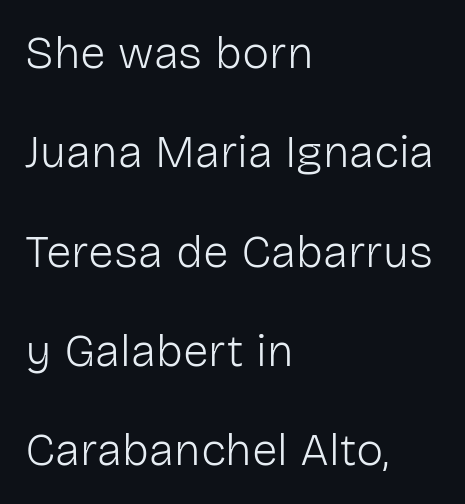
{"serif": "no", "italic": "no", "bold": "no", "weight": "light", "width": "normal", "stroke_contrast": "low", "x_height": "medium", "monospaced": "no", "underline": "no", "align": "left", "line_spacing": "loose", "line_spacing_ratio": 2.16, "letter_spacing": "normal", "letter_spacing_em": 0.0, "glyph_px": 46}
